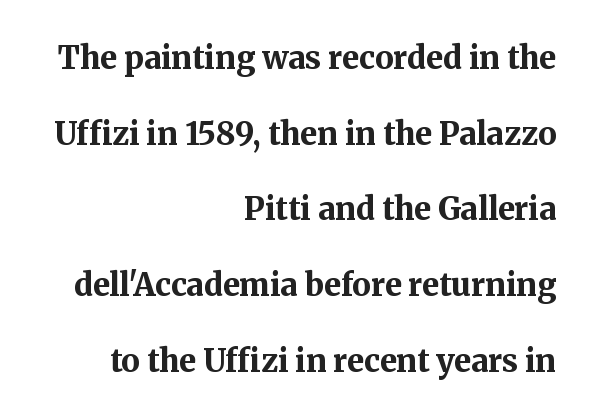
Q: Is the text bold? A: Yes.
Q: Is the text italic (slanted)? A: No, it is upright.
Q: Is the typeface a serif or a sans-serif typeface? A: Serif.
Q: Is the text underlined? A: No.
Q: How is the paragraph aligned? A: Right-aligned.
Q: Is the spacing between letters normal or unusually wide? A: Normal.
Q: Is the spacing between lines tight, normal or loose? A: Loose.
Q: Width (condensed, normal, or wide)? A: Normal.
Q: Stroke contrast? A: Medium.
Q: x-height? A: Medium.
Q: Monospaced? A: No.
